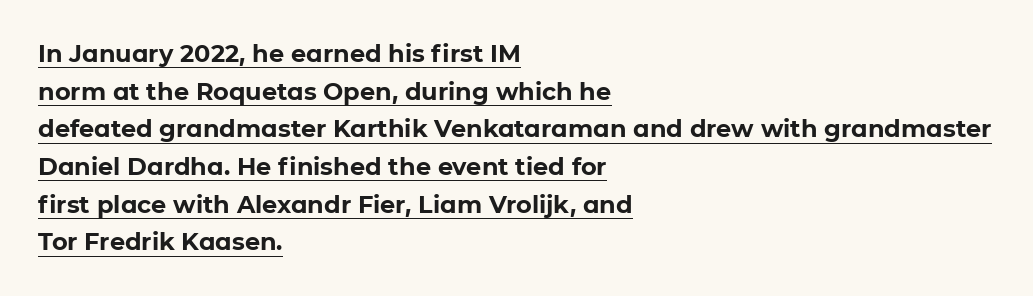
Unlike italic type, these characters show no tilt at all. Set as a true bold cut, around the 700 mark. Caption: multi-line text, flush left, ragged right. The typesetter has applied underlining to the passage shown. Short note: letters normally spaced. Regarding leading, the lines here are spaced in the standard way.
